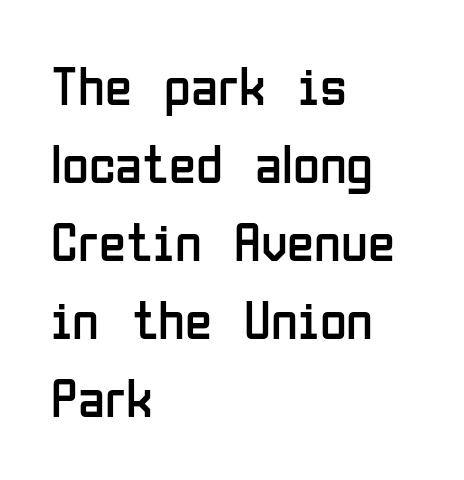
Q: Is the text bold? A: No.
Q: Is the text italic (slanted)? A: No, it is upright.
Q: Is the typeface a serif or a sans-serif typeface? A: Sans-serif.
Q: Is the text underlined? A: No.
Q: How is the paragraph aligned? A: Left-aligned.
Q: Is the spacing between letters normal or unusually wide? A: Normal.
Q: Is the spacing between lines tight, normal or loose? A: Normal.
Q: Width (condensed, normal, or wide)? A: Condensed.
Q: Stroke contrast? A: Low.
Q: x-height? A: Medium.
Q: Monospaced? A: No.
